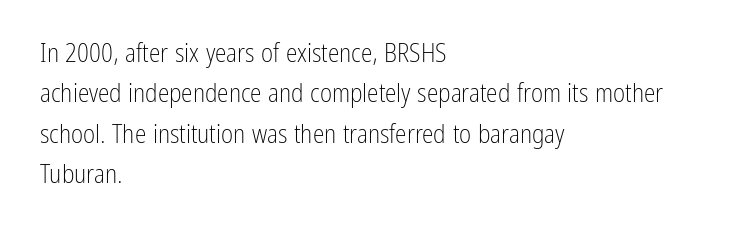
Q: Is the text bold? A: No.
Q: Is the text italic (slanted)? A: No, it is upright.
Q: Is the text underlined? A: No.
Q: How is the paragraph aligned? A: Left-aligned.
Q: Is the spacing between letters normal or unusually wide? A: Normal.
Q: Is the spacing between lines tight, normal or loose? A: Normal.
